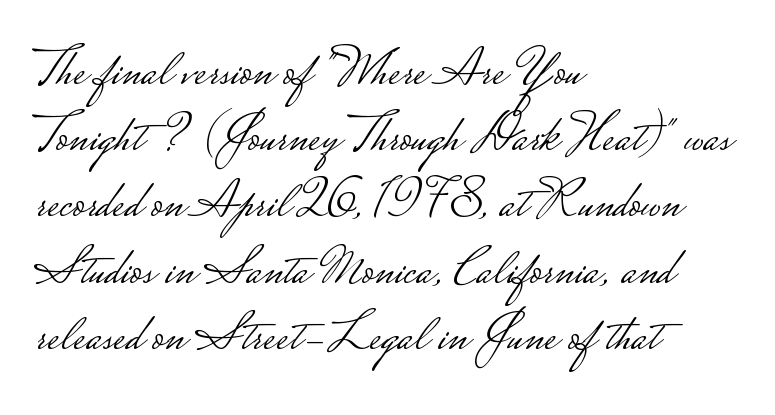
The image shows 53 px light, wide sans-serif type; set left-aligned, normal line spacing (1.25x), normal letter spacing, not underlined; low stroke contrast.
